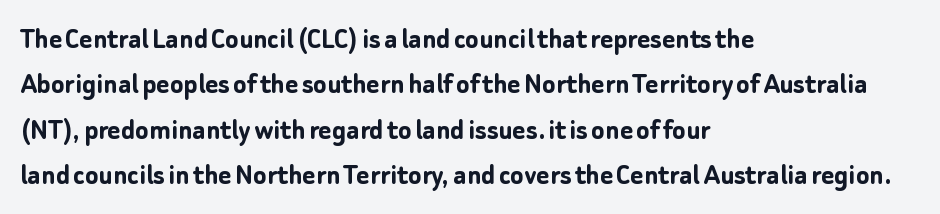
Q: Is the text bold? A: Yes.
Q: Is the text italic (slanted)? A: No, it is upright.
Q: Is the typeface a serif or a sans-serif typeface? A: Sans-serif.
Q: Is the text underlined? A: No.
Q: How is the paragraph aligned? A: Left-aligned.
Q: Is the spacing between letters normal or unusually wide? A: Normal.
Q: Is the spacing between lines tight, normal or loose? A: Normal.
Q: Width (condensed, normal, or wide)? A: Normal.
Q: Stroke contrast? A: Low.
Q: x-height? A: Medium.
Q: Monospaced? A: No.
